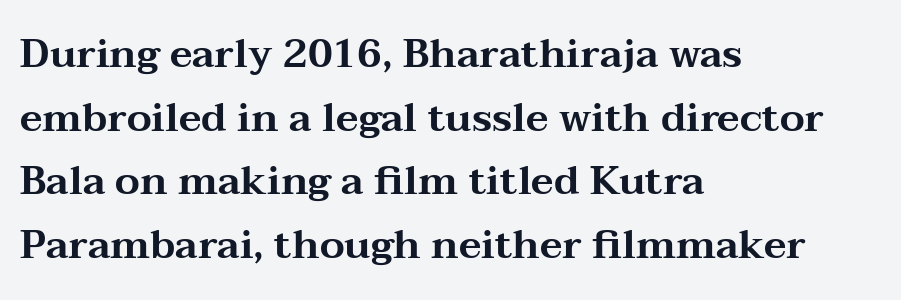
{"serif": "yes", "italic": "no", "width": "wide", "stroke_contrast": "medium", "x_height": "medium", "monospaced": "no", "underline": "no", "align": "left", "line_spacing": "normal", "line_spacing_ratio": 1.59, "letter_spacing": "normal", "letter_spacing_em": 0.0, "glyph_px": 40}
